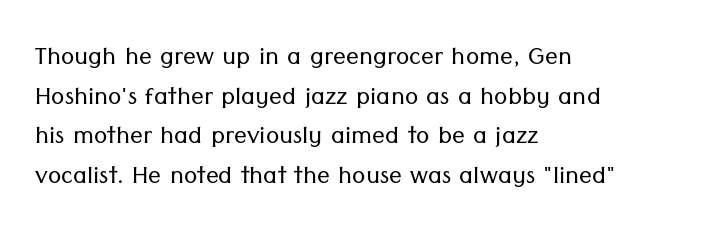
{"serif": "no", "italic": "no", "bold": "no", "weight": "light", "width": "normal", "stroke_contrast": "low", "x_height": "medium", "monospaced": "no", "underline": "no", "align": "left", "line_spacing_ratio": 1.24, "letter_spacing": "normal", "letter_spacing_em": 0.0, "glyph_px": 32}
